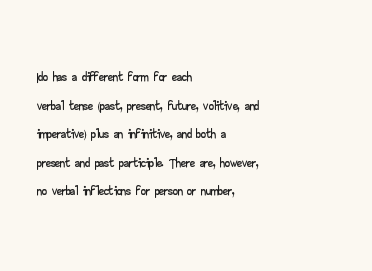
Every character sits straight up, as roman type does. The glyphs are unaccompanied by any horizontal stroke below them. Normally led — the rows are evenly, conventionally spaced. If you drew a ruler down the left edge, every line would touch it. The type is set solid horizontally, with unmodified tracking.
